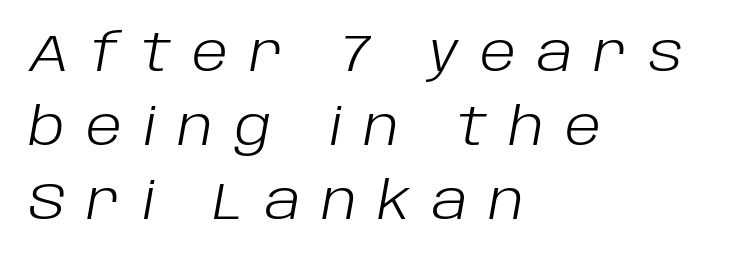
Which margin do the lines hug? The left one — the right edge is uneven. These lines were composed using italics. One glance says typical: line gaps are just what's usual. What stands out about the letter spacing? Its width — letters are far apart. Nobody drew a line under any word here. Is this a fixed-width face? No — the glyphs have proportional, varying widths.
